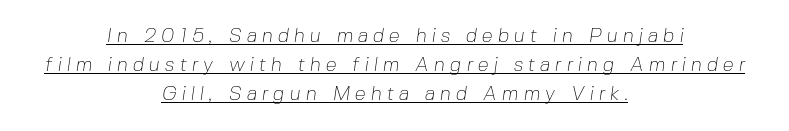
The strokes are not fattened; the text isn't bold. Glance below the letters and you will spot a drawn line. The lines are quadded center. One glance says typical: line gaps are just what's usual. The passage shown has open, widely tracked lettering throughout.
